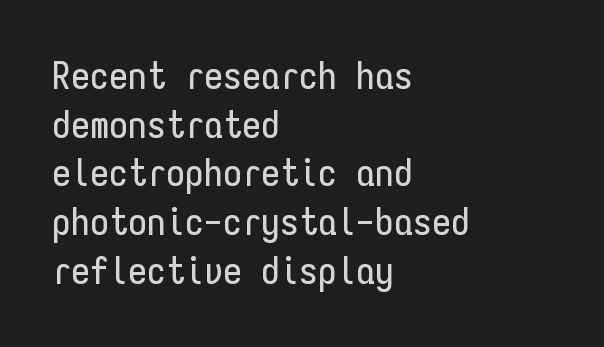
The image shows 38 px condensed sans-serif type, upright, monospaced; set left-aligned, normal line spacing (1.28x), normal letter spacing, not underlined; low stroke contrast and a medium x-height.
